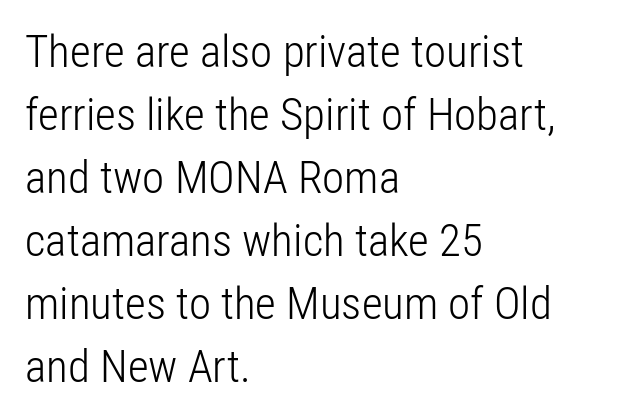
The image shows 45 px light, condensed sans-serif type, upright; set left-aligned, normal line spacing (1.4x), normal letter spacing, not underlined; low stroke contrast and a medium x-height.
